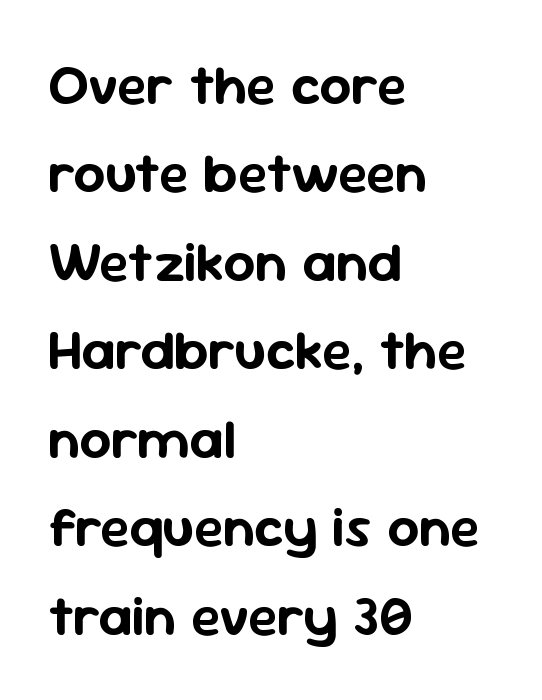
The typeface chosen for these lines omits serifs. Interline gaps are of average width in this sample. A classic flush-left, rag-right setting is used for this passage. Check the space under the baseline: it is left empty.
